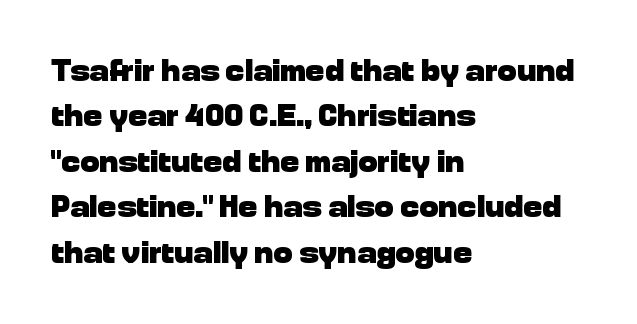
{"serif": "no", "italic": "no", "bold": "yes", "weight": "heavy", "width": "normal", "stroke_contrast": "low", "x_height": "medium", "monospaced": "no", "underline": "no", "align": "left", "line_spacing": "normal", "line_spacing_ratio": 1.42, "letter_spacing": "normal", "letter_spacing_em": 0.0, "glyph_px": 32}
